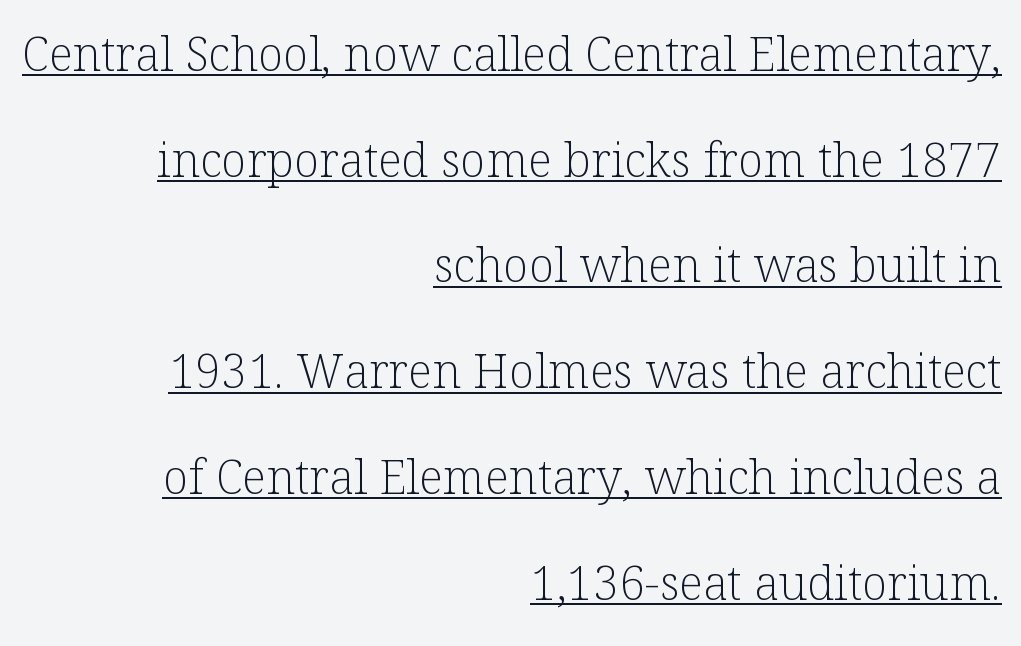
Is the block centered? No — it sits flush against the right margin. Nothing heavy about these letters — not bold at all. Decoration check: the copy is underlined. The horizontal fit of the characters is conventional and even. Horizontal bands of white between lines are thick stripes. This sample uses an upright cut, with every glyph sitting square on the baseline.
